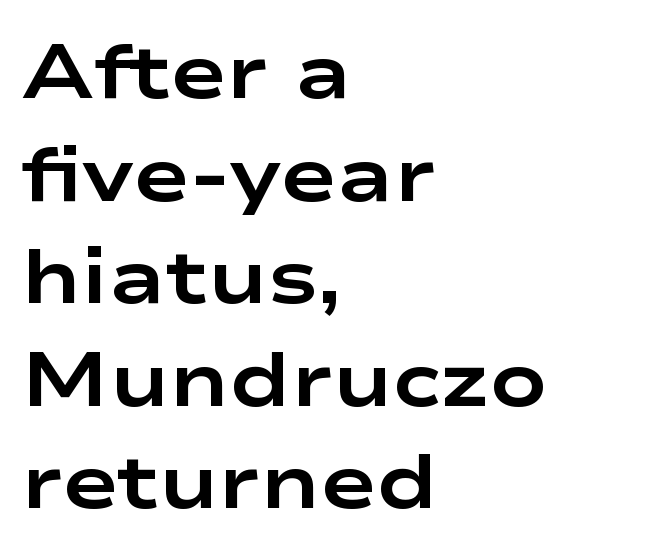
{"serif": "no", "italic": "no", "bold": "yes", "weight": "bold", "width": "wide", "stroke_contrast": "low", "x_height": "medium", "monospaced": "no", "underline": "no", "align": "left", "line_spacing": "normal", "line_spacing_ratio": 1.35, "letter_spacing": "normal", "letter_spacing_em": 0.0, "glyph_px": 76}
